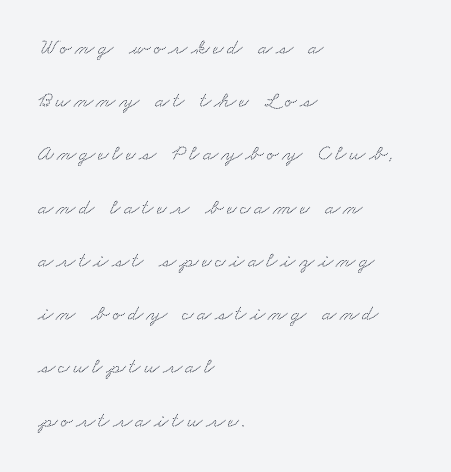
The passage is arranged the way most books set body copy — flush left. Loosely led — the rows are spread out. Letters rest on an invisible, unmarked baseline.
